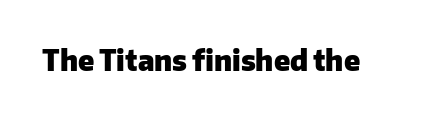
Is the type bold? Yes — the strokes are clearly thick and heavy. In terms of letterspacing, this is plain default setting. The space directly below the letters is spotless. Check where the strokes stop: nothing finishes them off — pure sans. Each letter keeps its own natural width here, so spacing adapts to shape.
